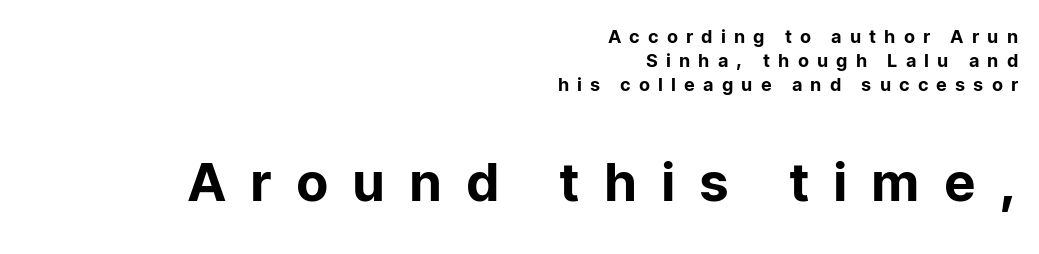
{"serif": "no", "italic": "no", "width": "normal", "stroke_contrast": "low", "x_height": "medium", "monospaced": "no", "underline": "no", "align": "right", "line_spacing": "normal", "line_spacing_ratio": 1.34, "letter_spacing": "wide", "letter_spacing_em": 0.45, "larger_block": "second", "size_ratio": 2.94, "glyph_px": 53}
